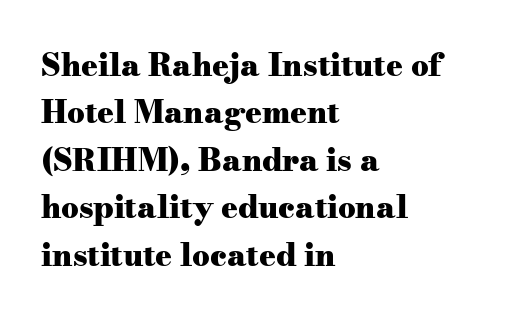
The image shows 31 px heavy, wide serif type, upright; set left-aligned, normal line spacing (1.53x), normal letter spacing, not underlined; medium stroke contrast and a small x-height.
